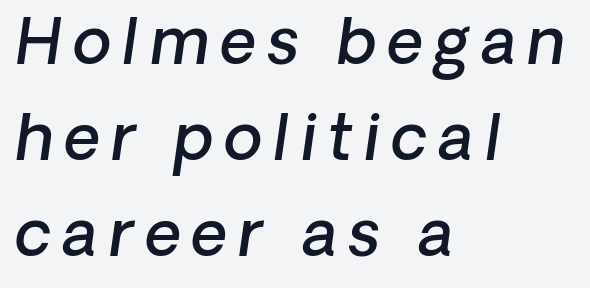
Q: Is the text bold? A: Semi-bold.
Q: Is the text italic (slanted)? A: Yes, it leans right by about 8 degrees.
Q: Is the text underlined? A: No.
Q: How is the paragraph aligned? A: Left-aligned.
Q: Is the spacing between lines tight, normal or loose? A: Normal.
Q: Width (condensed, normal, or wide)? A: Normal.
Q: Stroke contrast? A: Low.
Q: x-height? A: Medium.
Q: Monospaced? A: No.
